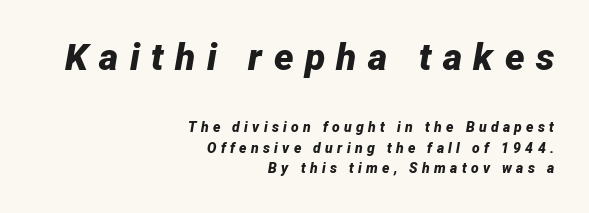
Q: Is the text bold? A: Yes.
Q: Is the text italic (slanted)? A: Yes, it leans right by about 12 degrees.
Q: Is the text underlined? A: No.
Q: How is the paragraph aligned? A: Right-aligned.
Q: Is the spacing between letters normal or unusually wide? A: Unusually wide.
Q: Is the spacing between lines tight, normal or loose? A: Normal.
Q: Which block of text is set in a larger size, the first (top) or the second (bottom)? A: The first (top) one.
Q: Width (condensed, normal, or wide)? A: Normal.
Q: Stroke contrast? A: Low.
Q: x-height? A: Medium.
Q: Monospaced? A: No.
